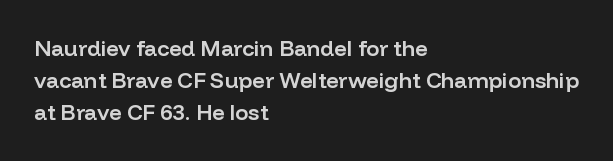
{"italic": "no", "bold": "semi", "underline": "no", "align": "left", "line_spacing": "normal", "line_spacing_ratio": 1.46, "letter_spacing": "normal", "letter_spacing_em": 0.0, "glyph_px": 22}
